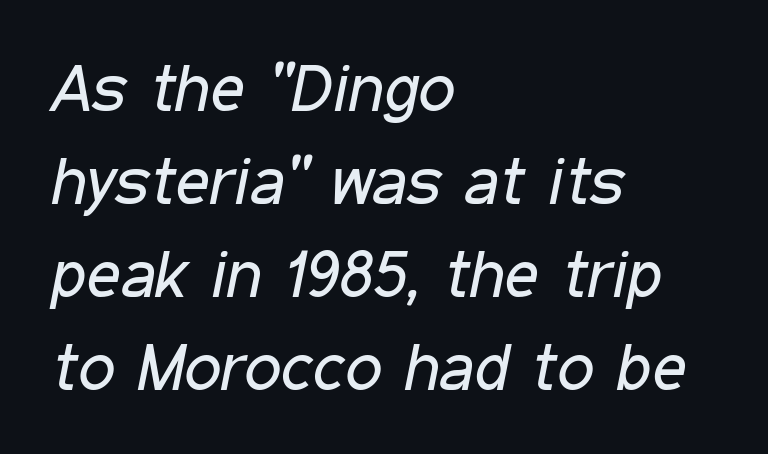
The image shows 66 px regular-weight, condensed type, italic (leaning right); set left-aligned, normal line spacing (1.41x), normal letter spacing, not underlined; low stroke contrast and a medium x-height.
